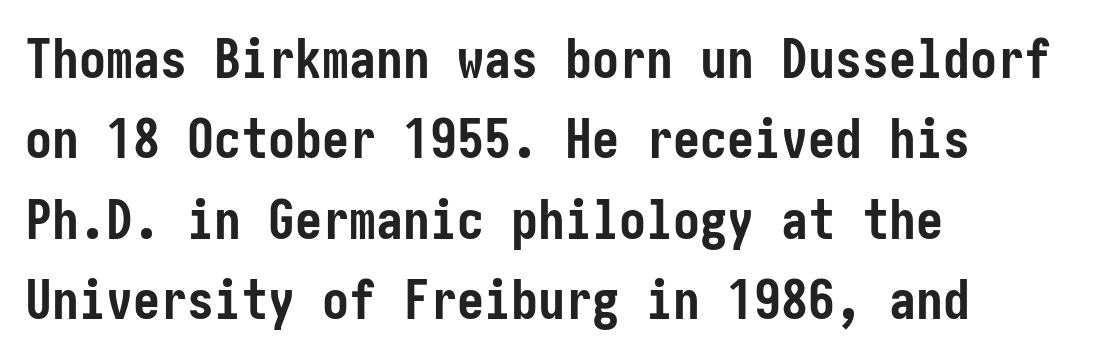
The image shows 54 px semibold, condensed sans-serif type, upright; set left-aligned, normal line spacing (1.49x), normal letter spacing, not underlined; low stroke contrast and a medium x-height.
